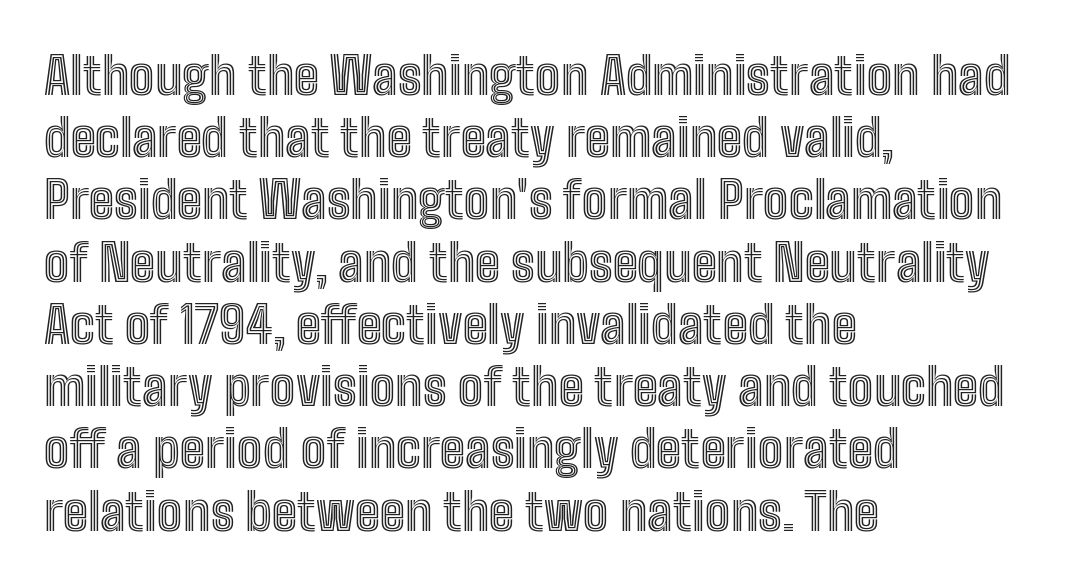
The rendering uses natural spacing where letterforms have individual widths. The space beneath each line is pristine and unruled. No italicization has been applied; the sample stays upright. The setting favours the left margin, as ordinary paragraphs usually do.
